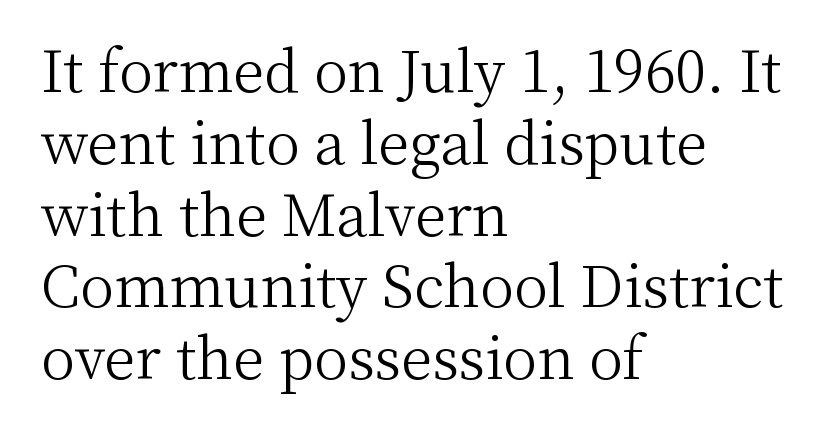
Q: Is the text bold? A: No.
Q: Is the text italic (slanted)? A: No, it is upright.
Q: Is the typeface a serif or a sans-serif typeface? A: Serif.
Q: Is the text underlined? A: No.
Q: How is the paragraph aligned? A: Left-aligned.
Q: Is the spacing between letters normal or unusually wide? A: Normal.
Q: Is the spacing between lines tight, normal or loose? A: Normal.
Q: Width (condensed, normal, or wide)? A: Normal.
Q: Stroke contrast? A: Medium.
Q: x-height? A: Medium.
Q: Monospaced? A: No.
